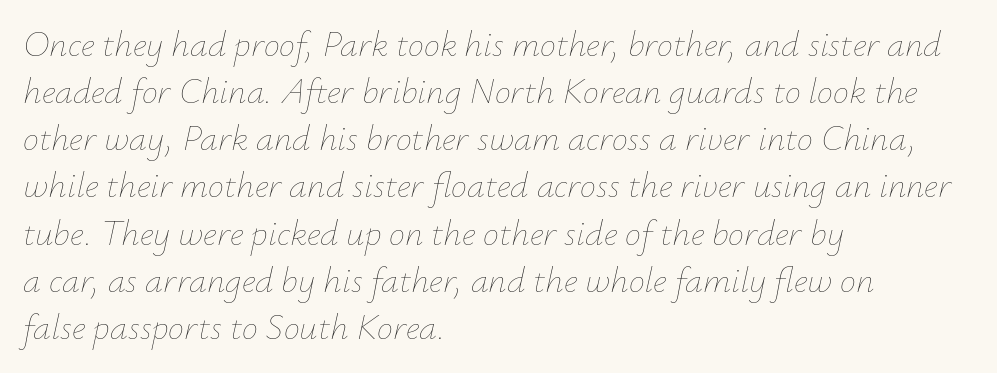
{"italic": "yes", "lean": "right", "slant_degrees": 12, "bold": "no", "weight": "thin", "width": "normal", "stroke_contrast": "low", "x_height": "small", "monospaced": "no", "underline": "no", "align": "left", "line_spacing": "normal", "line_spacing_ratio": 1.31, "letter_spacing": "normal", "letter_spacing_em": 0.0, "glyph_px": 36}
